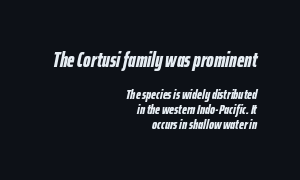
Q: Is the text bold? A: Yes.
Q: Is the text italic (slanted)? A: Yes, it leans right by about 12 degrees.
Q: Is the text underlined? A: No.
Q: How is the paragraph aligned? A: Right-aligned.
Q: Is the spacing between letters normal or unusually wide? A: Normal.
Q: Is the spacing between lines tight, normal or loose? A: Tight.
Q: Which block of text is set in a larger size, the first (top) or the second (bottom)? A: The first (top) one.
